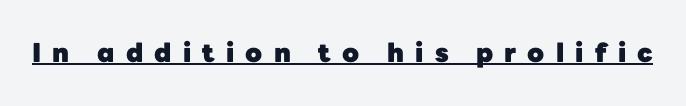
Q: Is the text bold? A: Yes.
Q: Is the text italic (slanted)? A: No, it is upright.
Q: Is the text underlined? A: Yes.
Q: Is the spacing between letters normal or unusually wide? A: Unusually wide.
